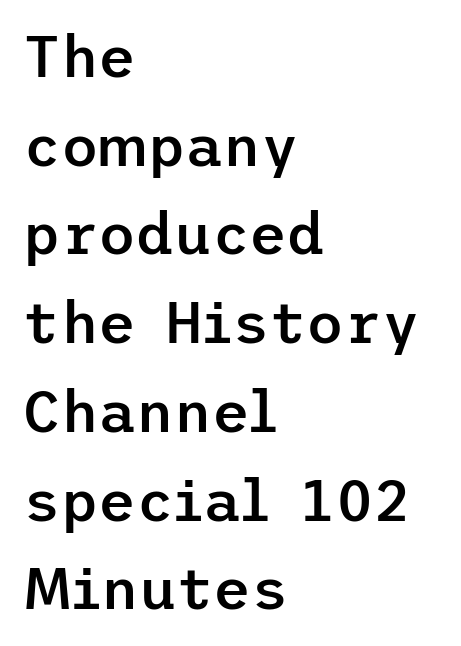
Tracking value appears to be zero — textbook default spacing. Only glyphs here, with clear space below each row. When letters stand straight like this, we call the style roman or upright. The sample has been set in demibold, a notch under bold.
